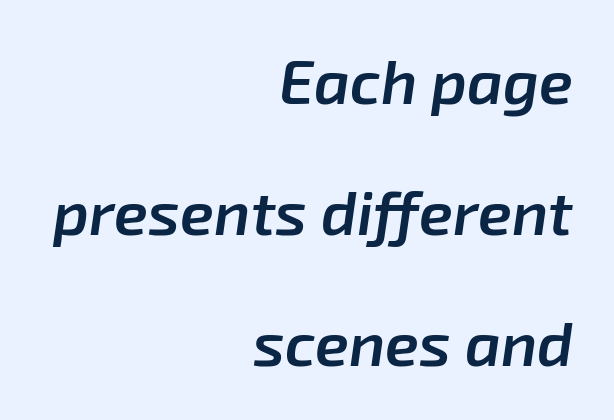
Yep, that's italic — everything's leaning. Lines of text with bare space underneath. Words appear dense and cohesive because spacing is normal. You could not count columns in this text — the font is proportionally spaced.
